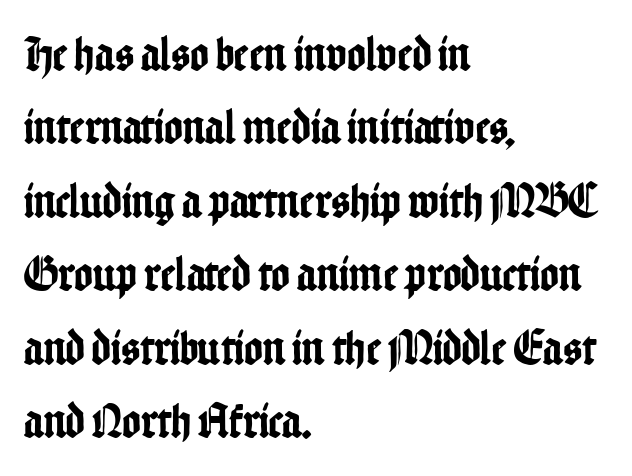
{"serif": "no", "italic": "no", "width": "condensed", "stroke_contrast": "low", "x_height": "medium", "monospaced": "no", "underline": "no", "align": "left", "line_spacing": "normal", "line_spacing_ratio": 1.47, "letter_spacing": "normal", "letter_spacing_em": 0.0, "glyph_px": 50}
